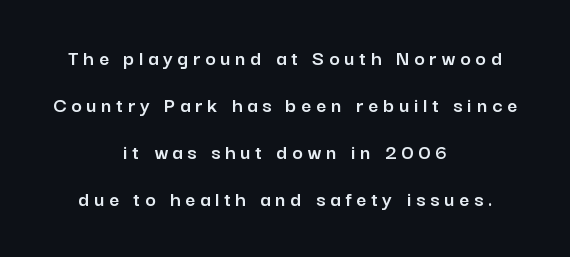
{"italic": "no", "underline": "no", "align": "center", "line_spacing": "loose", "line_spacing_ratio": 2.14, "letter_spacing": "wide", "letter_spacing_em": 0.22, "glyph_px": 22}
